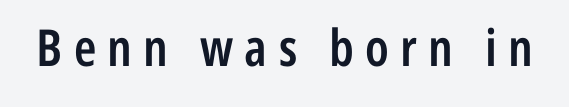
The glyphs in this specimen are sans serif. Glance below the letters and you will spot only blank space. I'd describe the lettering as semibold — firm but not a full bold. The face used here is proportionally spaced, like ordinary book or web type. Nope, not italic — everything's standing straight. Observe the wide spacing: letters keep a clear distance from each other.
